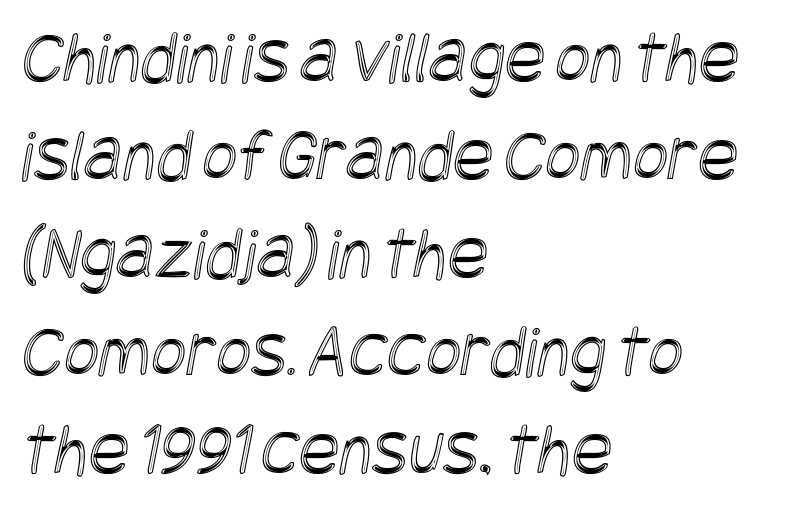
You could call the tracking neutral — neither tight nor loose. Is the block centered? No — it sits flush against the left margin. The baseline area is clear. Rows of type keep a routine distance in the vertical direction.
